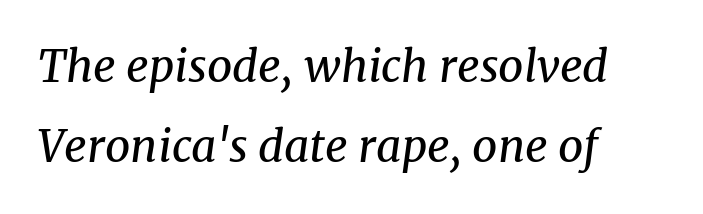
Q: Is the text bold? A: No.
Q: Is the text italic (slanted)? A: Yes, it leans right by about 8 degrees.
Q: Is the typeface a serif or a sans-serif typeface? A: Serif.
Q: Is the text underlined? A: No.
Q: How is the paragraph aligned? A: Left-aligned.
Q: Is the spacing between letters normal or unusually wide? A: Normal.
Q: Width (condensed, normal, or wide)? A: Normal.
Q: Stroke contrast? A: Medium.
Q: x-height? A: Medium.
Q: Monospaced? A: No.
